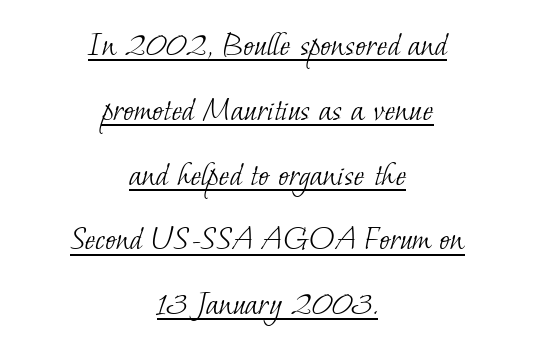
{"serif": "yes", "bold": "no", "weight": "light", "width": "normal", "stroke_contrast": "low", "x_height": "small", "monospaced": "no", "underline": "yes", "align": "center", "line_spacing_ratio": 1.8, "letter_spacing": "normal", "letter_spacing_em": 0.0, "glyph_px": 36}
